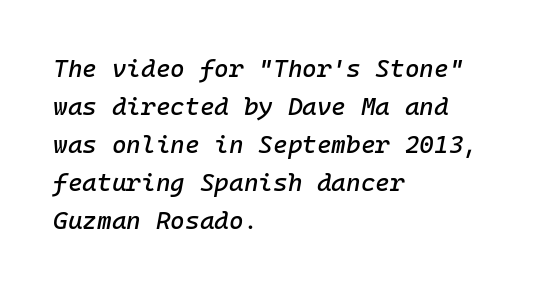
{"italic": "yes", "lean": "right", "slant_degrees": 10, "underline": "no", "align": "left", "line_spacing": "normal", "line_spacing_ratio": 1.52, "letter_spacing": "normal", "letter_spacing_em": 0.0, "glyph_px": 25}
